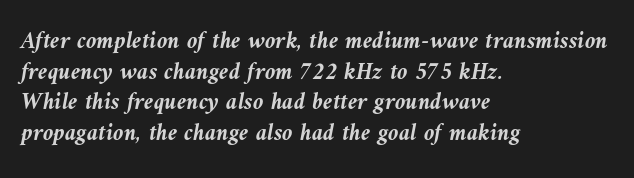
All the whitespace from short lines collects on the right. Between one letter and the next there's only the usual sliver of space. Every character sits at an angle, as italics do. As a designer I'd log this as weight 700, bold.
